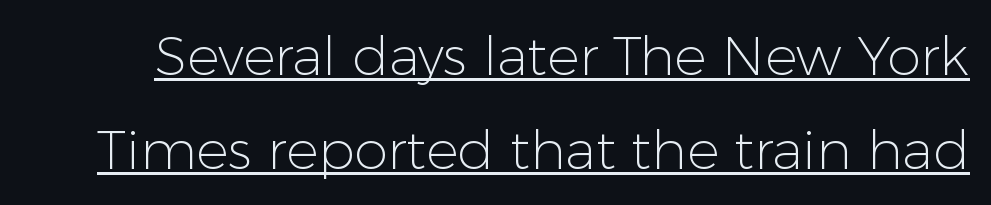
{"serif": "no", "italic": "no", "bold": "no", "weight": "light", "width": "normal", "stroke_contrast": "low", "x_height": "medium", "monospaced": "no", "underline": "yes", "line_spacing_ratio": 1.74, "letter_spacing": "normal", "letter_spacing_em": 0.0, "glyph_px": 54}
